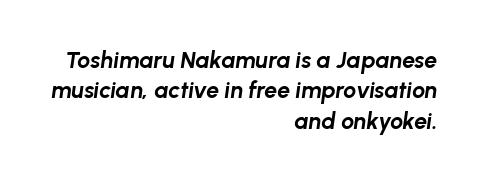
{"italic": "yes", "lean": "right", "slant_degrees": 8, "bold": "yes", "underline": "no", "align": "right", "line_spacing": "normal", "line_spacing_ratio": 1.32, "letter_spacing": "normal", "letter_spacing_em": 0.0, "glyph_px": 23}
